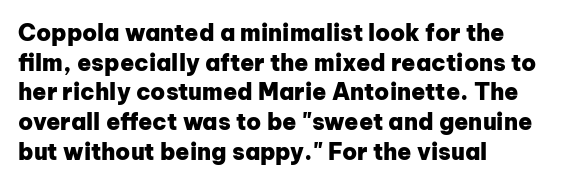
{"italic": "no", "bold": "yes", "underline": "no", "align": "left", "line_spacing": "normal", "line_spacing_ratio": 1.29, "letter_spacing": "normal", "letter_spacing_em": 0.0, "glyph_px": 23}
